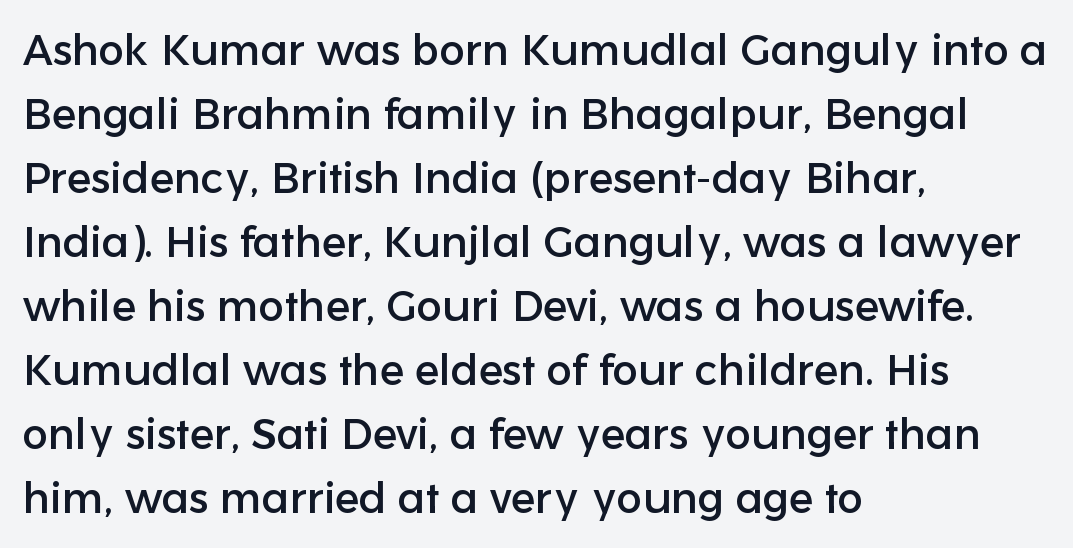
The image shows 43 px sans-serif type, upright; set left-aligned, normal line spacing (1.49x), normal letter spacing, not underlined; low stroke contrast and a medium x-height.
